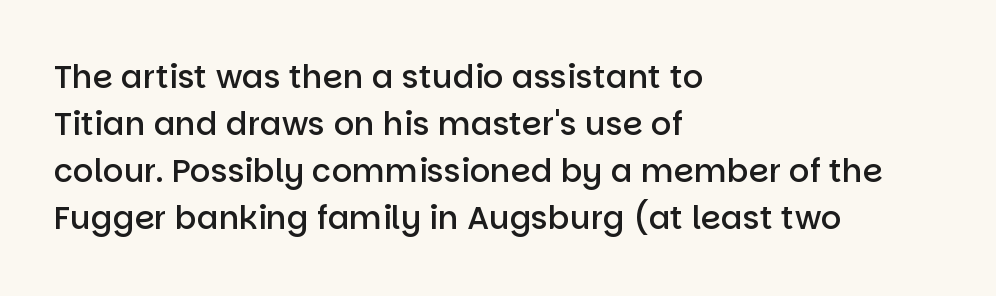
Q: Is the text bold? A: Semi-bold.
Q: Is the text italic (slanted)? A: No, it is upright.
Q: Is the typeface a serif or a sans-serif typeface? A: Sans-serif.
Q: Is the text underlined? A: No.
Q: How is the paragraph aligned? A: Left-aligned.
Q: Is the spacing between letters normal or unusually wide? A: Normal.
Q: Is the spacing between lines tight, normal or loose? A: Normal.
Q: Width (condensed, normal, or wide)? A: Normal.
Q: Stroke contrast? A: Low.
Q: x-height? A: Large.
Q: Monospaced? A: No.
